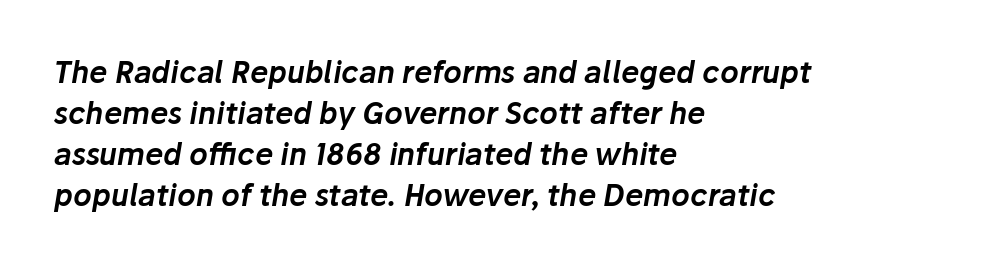
The image shows 29 px text type, italic (leaning right); set left-aligned, normal line spacing (1.41x), normal letter spacing, not underlined; low stroke contrast and a medium x-height.
